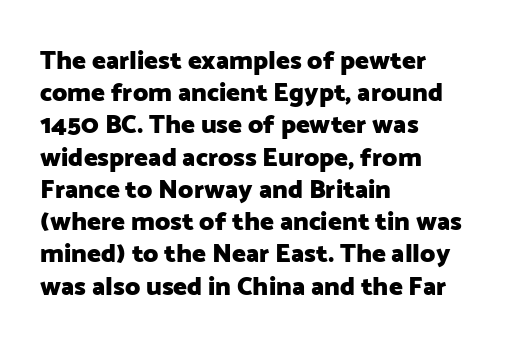
Descenders hang freely into open space. Rendered with straight, roman letterforms. The strokes are fattened all the way to bold. This rendering uses left alignment, leaving the right contour irregular.
